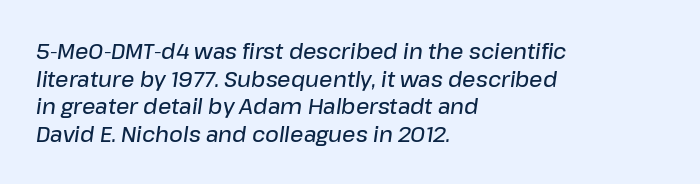
Summary of weight: moderately heavy, a semibold. Compared with ordinary roman type, these characters are visibly tilted. Letters rest on an invisible, unmarked baseline. Each new line begins a customary step beneath the previous one. Typeset ragged right — the left edge is the straight one. A typesetter would call this zero additional tracking.
